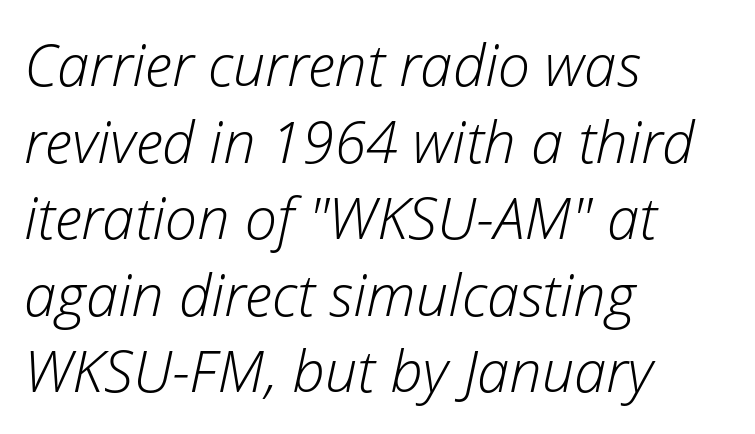
Q: Is the text bold? A: No.
Q: Is the text italic (slanted)? A: Yes, it leans right by about 12 degrees.
Q: Is the text underlined? A: No.
Q: How is the paragraph aligned? A: Left-aligned.
Q: Is the spacing between letters normal or unusually wide? A: Normal.
Q: Is the spacing between lines tight, normal or loose? A: Normal.
Q: Width (condensed, normal, or wide)? A: Normal.
Q: Stroke contrast? A: Low.
Q: x-height? A: Medium.
Q: Monospaced? A: No.
